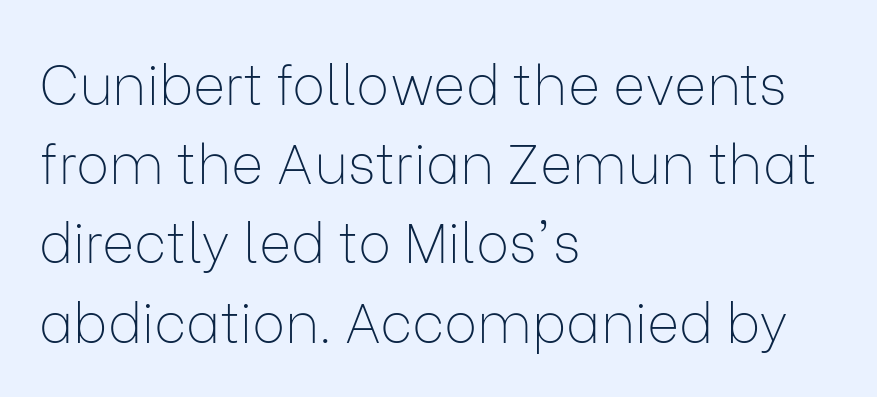
Q: Is the text bold? A: No.
Q: Is the text italic (slanted)? A: No, it is upright.
Q: Is the typeface a serif or a sans-serif typeface? A: Sans-serif.
Q: Is the text underlined? A: No.
Q: How is the paragraph aligned? A: Left-aligned.
Q: Is the spacing between letters normal or unusually wide? A: Normal.
Q: Is the spacing between lines tight, normal or loose? A: Normal.
Q: Width (condensed, normal, or wide)? A: Normal.
Q: Stroke contrast? A: Low.
Q: x-height? A: Medium.
Q: Monospaced? A: No.
